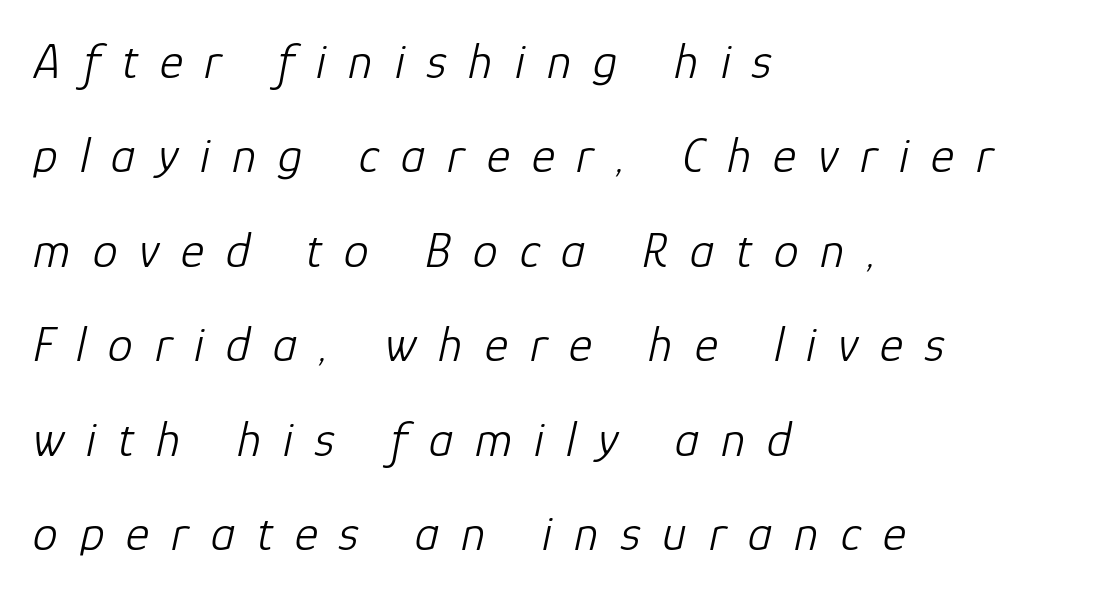
Just letters on the line, the space beneath them empty. Teacher's note: observe the even left margin — that is flush-left alignment. A quiet, ordinary-to-light weight characterises the typeface. A typesetter would mark this as italic.
